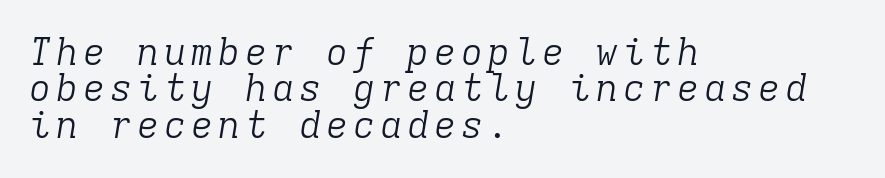
The glyphs look as if they've been sheared to an angle. What kind of face is this? One with serifs. Think of a typewriter: that constant character pitch is what you see here. No extra ink here — the face is not bold.
